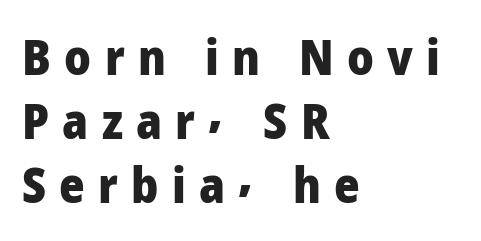
The image shows 49 px heavy sans-serif type, upright; set left-aligned, normal line spacing (1.31x), unusually wide letter spacing (+0.27 em), not underlined; low stroke contrast and a medium x-height.
